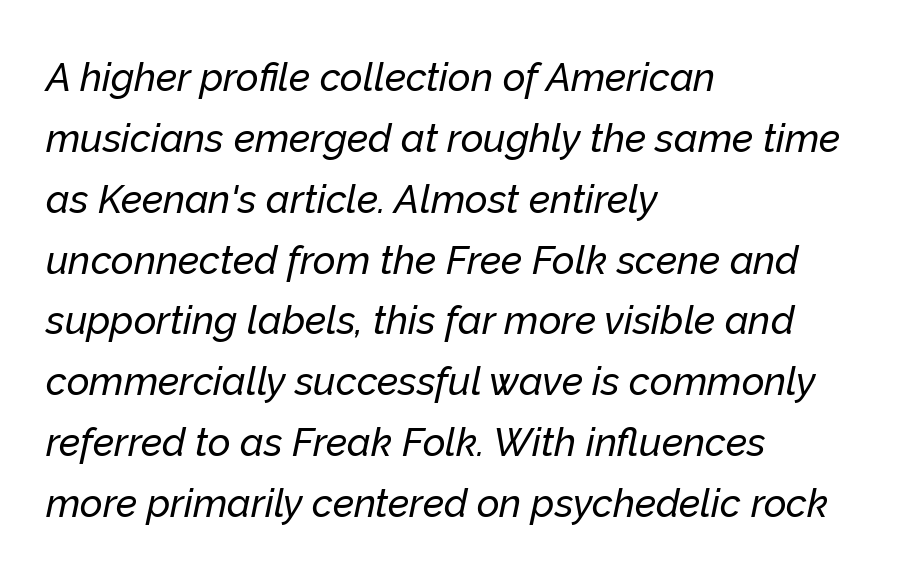
Slanted lettering throughout. The rows are spaced the way most documents space them. Varying glyph widths throughout — classic text-font behaviour. The lines in this sample share a left origin and differ only in where they stop. Nobody drew a line under any word here. What stands out about the letter spacing? Nothing — it is the standard amount.
